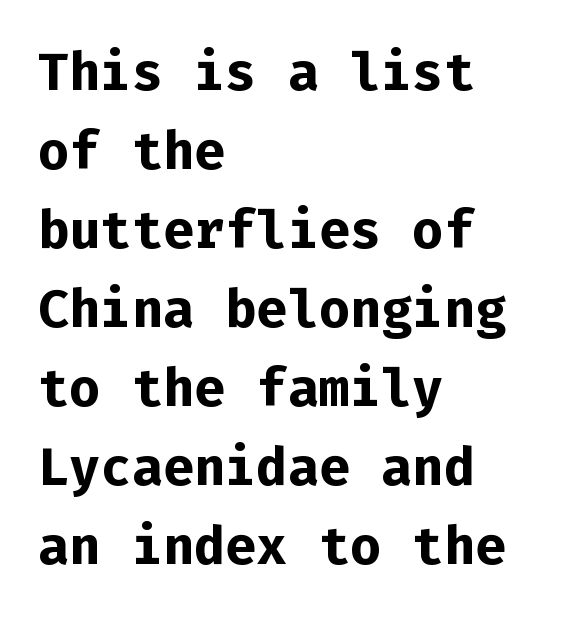
Q: Is the text bold? A: Yes.
Q: Is the text italic (slanted)? A: No, it is upright.
Q: Is the typeface a serif or a sans-serif typeface? A: Sans-serif.
Q: Is the text underlined? A: No.
Q: How is the paragraph aligned? A: Left-aligned.
Q: Is the spacing between letters normal or unusually wide? A: Normal.
Q: Is the spacing between lines tight, normal or loose? A: Normal.
Q: Width (condensed, normal, or wide)? A: Normal.
Q: Stroke contrast? A: Low.
Q: x-height? A: Medium.
Q: Monospaced? A: Yes.
